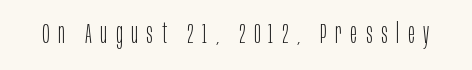
The image shows 28 px light, condensed sans-serif type, upright; set unusually wide letter spacing (+0.31 em), not underlined; low stroke contrast and a large x-height.
